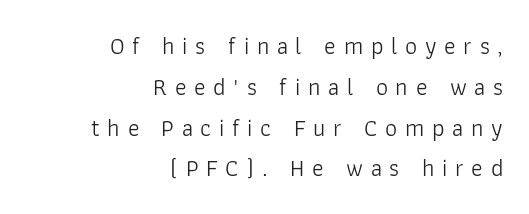
Q: Is the text bold? A: No.
Q: Is the text italic (slanted)? A: No, it is upright.
Q: Is the text underlined? A: No.
Q: How is the paragraph aligned? A: Right-aligned.
Q: Is the spacing between letters normal or unusually wide? A: Unusually wide.
Q: Is the spacing between lines tight, normal or loose? A: Normal.
